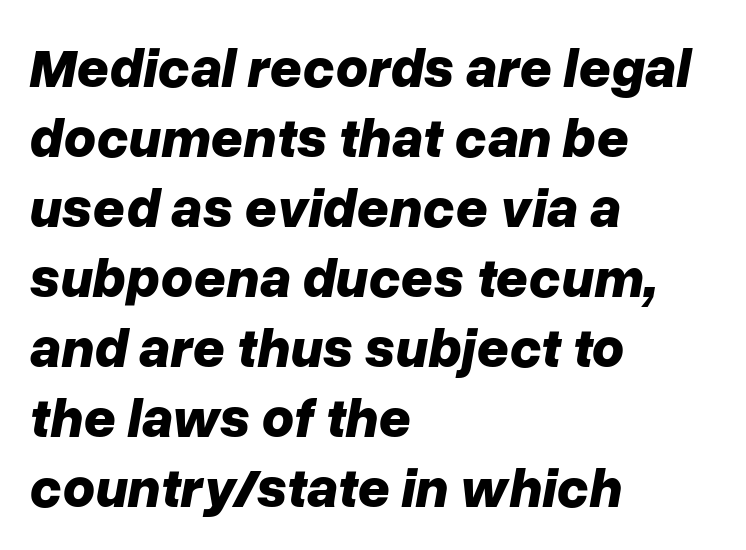
{"italic": "yes", "lean": "right", "slant_degrees": 10, "bold": "yes", "weight": "bold", "width": "normal", "stroke_contrast": "low", "x_height": "medium", "monospaced": "no", "underline": "no", "align": "left", "line_spacing": "normal", "line_spacing_ratio": 1.25, "letter_spacing": "normal", "letter_spacing_em": 0.0, "glyph_px": 56}
